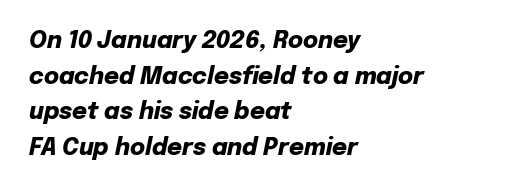
{"italic": "yes", "lean": "right", "slant_degrees": 12, "bold": "yes", "underline": "no", "align": "left", "line_spacing": "normal", "line_spacing_ratio": 1.55, "letter_spacing": "normal", "letter_spacing_em": 0.0, "glyph_px": 23}
